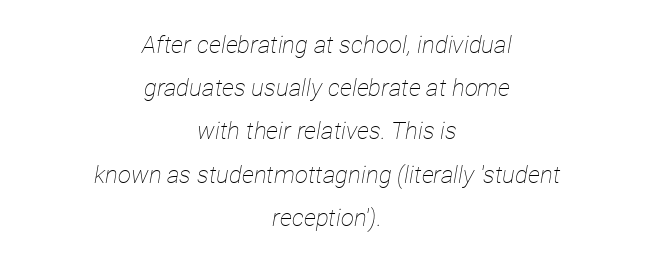
Q: Is the text bold? A: No.
Q: Is the text italic (slanted)? A: Yes, it leans right by about 12 degrees.
Q: Is the text underlined? A: No.
Q: How is the paragraph aligned? A: Centered.
Q: Is the spacing between letters normal or unusually wide? A: Normal.
